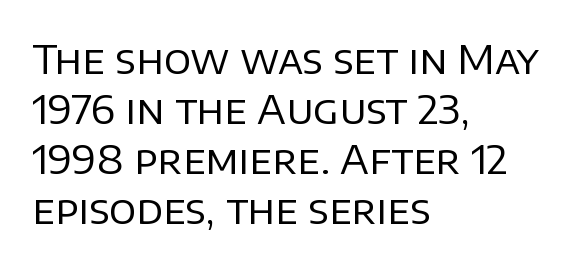
{"serif": "no", "italic": "no", "bold": "no", "weight": "regular", "width": "normal", "stroke_contrast": "low", "x_height": "large", "monospaced": "no", "underline": "no", "align": "left", "line_spacing": "normal", "line_spacing_ratio": 1.25, "letter_spacing": "normal", "letter_spacing_em": 0.0, "glyph_px": 40}
